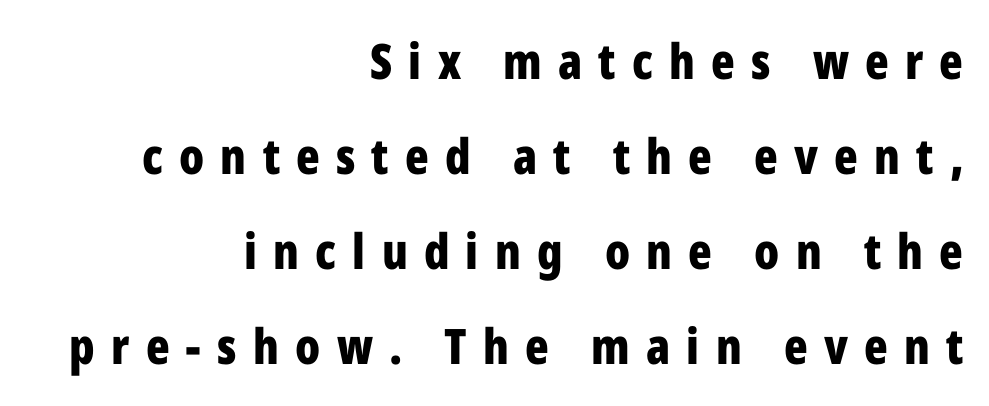
The image shows 49 px bold, condensed sans-serif type, upright; set right-aligned, loose line spacing (1.94x), unusually wide letter spacing (+0.33 em), not underlined; low stroke contrast and a medium x-height.
